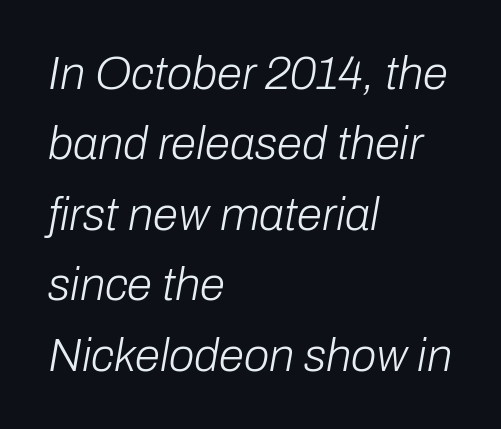
The image shows 46 px light type, italic (leaning right); set left-aligned, normal line spacing (1.53x), normal letter spacing, not underlined; low stroke contrast and a medium x-height.
